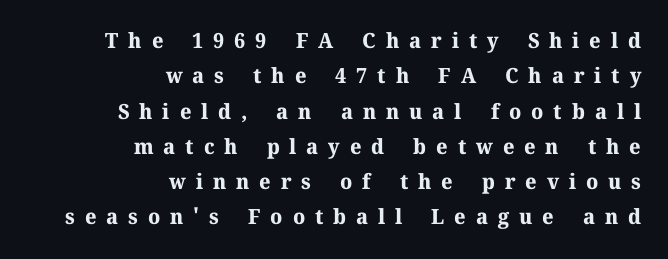
Lines of text with bare space underneath. Here the glyphs are tracked loosely, breaking word shapes into spaced letters. These lines are set flush right with a ragged left edge. Strokes here are thick enough to call this a true bold. Line spacing here is normal.
